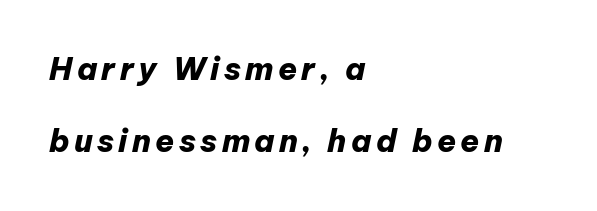
The vertical gap from one line to the next is large. The face used here is proportionally spaced, like ordinary book or web type. The passage shown is not underscored anywhere. The characters look thick and weighty, a clear bold. This sample uses an oblique cut, with every glyph tilted off the vertical.
